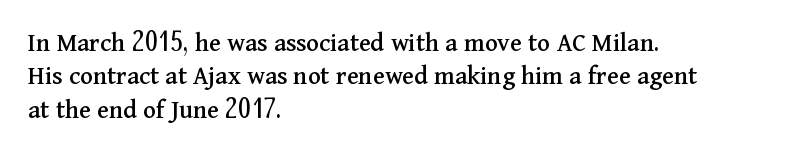
The specimen reads as upright at a glance. The words here are not underlined. Horizontal alignment here is leftward, the default for most running prose. The gaps between neighbouring characters are ordinary and unremarkable.
